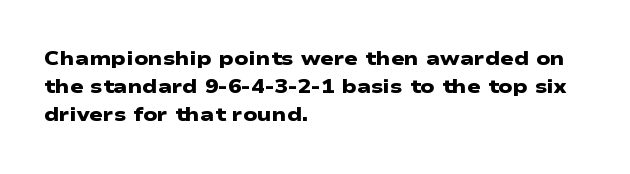
Q: Is the text bold? A: Yes.
Q: Is the text underlined? A: No.
Q: How is the paragraph aligned? A: Left-aligned.
Q: Is the spacing between letters normal or unusually wide? A: Normal.
Q: Is the spacing between lines tight, normal or loose? A: Normal.
